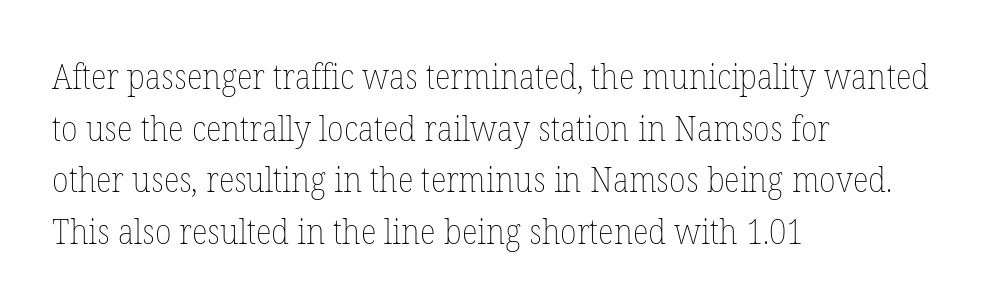
{"italic": "no", "bold": "no", "weight": "thin", "width": "normal", "stroke_contrast": "low", "x_height": "medium", "monospaced": "no", "underline": "no", "align": "left", "line_spacing": "normal", "line_spacing_ratio": 1.52, "letter_spacing": "normal", "letter_spacing_em": 0.0, "glyph_px": 34}
